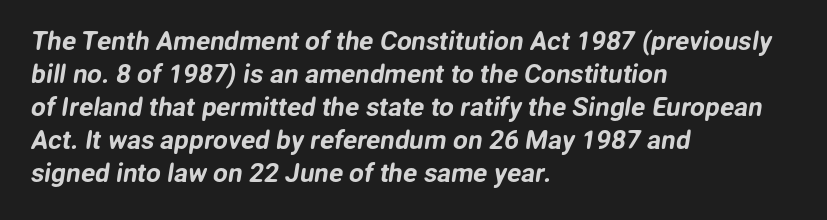
A student would call this left alignment; a typographer would say flush left, rag right. This block has exactly the height ordinary leading produces. The strip under each line holds only bare page. A typesetter would call this zero additional tracking.
